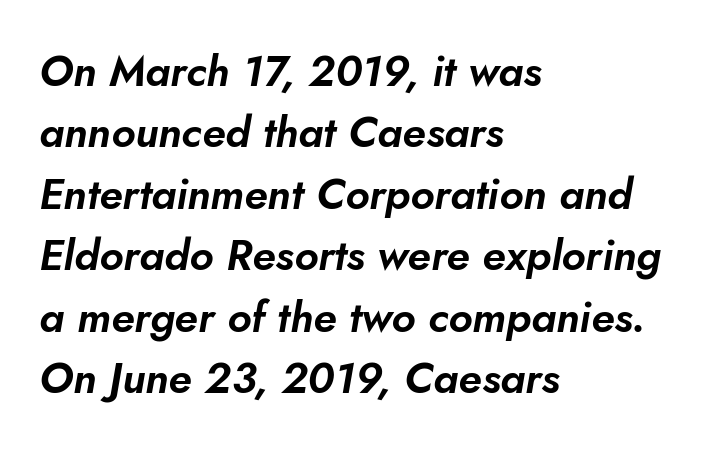
{"italic": "yes", "lean": "right", "slant_degrees": 10, "width": "normal", "stroke_contrast": "low", "x_height": "small", "monospaced": "no", "underline": "no", "align": "left", "line_spacing": "normal", "line_spacing_ratio": 1.43, "letter_spacing": "normal", "letter_spacing_em": 0.0, "glyph_px": 43}
